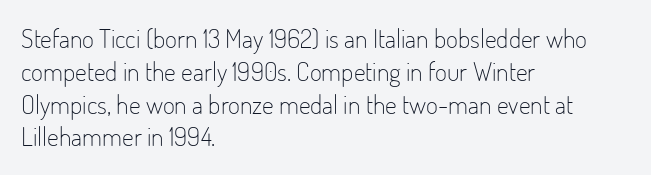
Check the space under the baseline: it is left empty. Posture: upright roman. Is the type heavy? It reads as light-to-regular instead. One-word summary of the alignment: left. The line-height multiplier appears to be the usual default.
